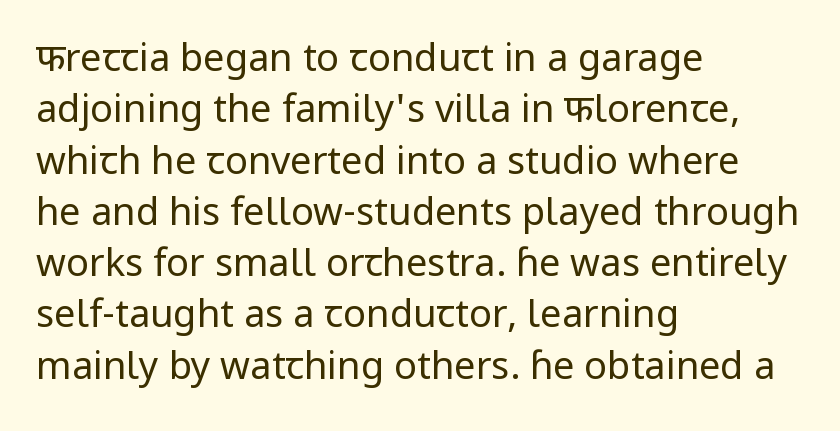
Q: Is the text bold? A: No.
Q: Is the text italic (slanted)? A: No, it is upright.
Q: Is the typeface a serif or a sans-serif typeface? A: Sans-serif.
Q: Is the text underlined? A: No.
Q: How is the paragraph aligned? A: Left-aligned.
Q: Is the spacing between letters normal or unusually wide? A: Normal.
Q: Is the spacing between lines tight, normal or loose? A: Normal.
Q: Width (condensed, normal, or wide)? A: Normal.
Q: Stroke contrast? A: Low.
Q: x-height? A: Medium.
Q: Monospaced? A: No.
